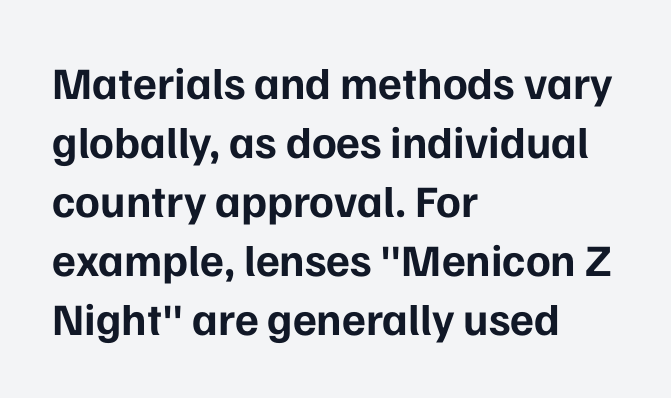
Q: Is the text bold? A: Yes.
Q: Is the text italic (slanted)? A: No, it is upright.
Q: Is the typeface a serif or a sans-serif typeface? A: Sans-serif.
Q: Is the text underlined? A: No.
Q: How is the paragraph aligned? A: Left-aligned.
Q: Is the spacing between letters normal or unusually wide? A: Normal.
Q: Is the spacing between lines tight, normal or loose? A: Normal.
Q: Width (condensed, normal, or wide)? A: Normal.
Q: Stroke contrast? A: Low.
Q: x-height? A: Medium.
Q: Monospaced? A: No.
